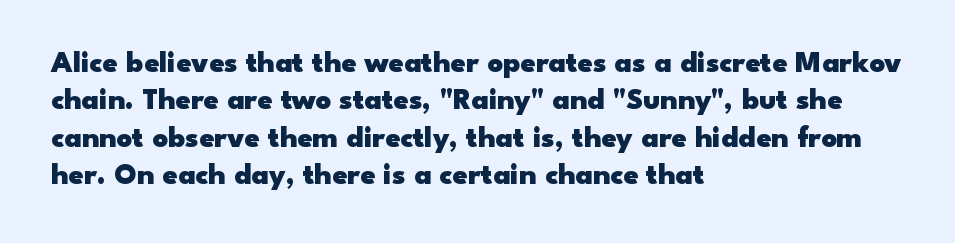
Q: Is the text bold? A: Yes.
Q: Is the text italic (slanted)? A: No, it is upright.
Q: Is the typeface a serif or a sans-serif typeface? A: Sans-serif.
Q: Is the text underlined? A: No.
Q: How is the paragraph aligned? A: Left-aligned.
Q: Is the spacing between letters normal or unusually wide? A: Normal.
Q: Is the spacing between lines tight, normal or loose? A: Normal.
Q: Width (condensed, normal, or wide)? A: Wide.
Q: Stroke contrast? A: Low.
Q: x-height? A: Small.
Q: Monospaced? A: No.
